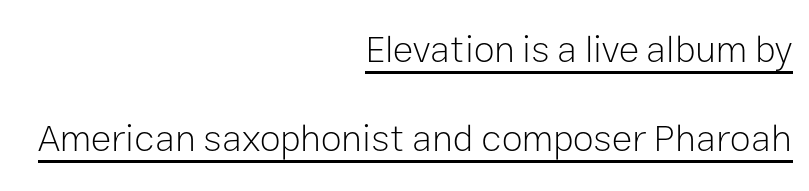
The image shows 38 px light sans-serif type, upright; set right-aligned, loose line spacing (2.34x), normal letter spacing, underlined; low stroke contrast and a medium x-height.
